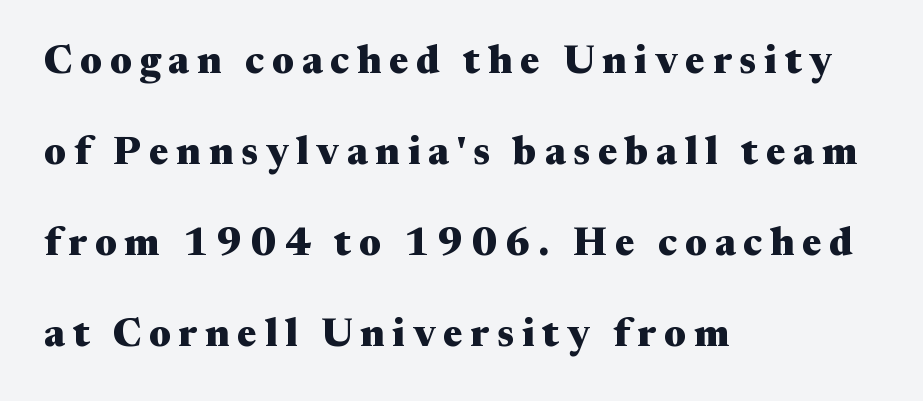
{"serif": "yes", "italic": "no", "bold": "yes", "weight": "heavy", "width": "wide", "stroke_contrast": "medium", "x_height": "medium", "monospaced": "no", "underline": "no", "align": "left", "line_spacing": "loose", "line_spacing_ratio": 2.33, "letter_spacing": "wide", "letter_spacing_em": 0.2, "glyph_px": 39}
